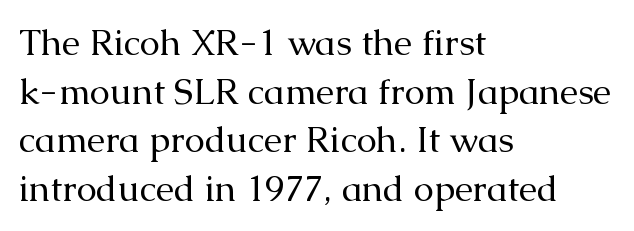
These lines are rendered in a variable-pitch font. Ink coverage per letter is moderate at most. The gap between lines stays unmarked. Honestly, the letter spacing is just normal — you wouldn't notice it.
